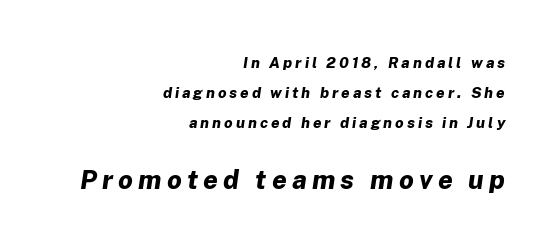
{"italic": "yes", "lean": "right", "slant_degrees": 8, "bold": "yes", "underline": "no", "align": "right", "line_spacing": "loose", "line_spacing_ratio": 2.01, "letter_spacing": "wide", "letter_spacing_em": 0.2, "larger_block": "second", "size_ratio": 1.73, "glyph_px": 26}
